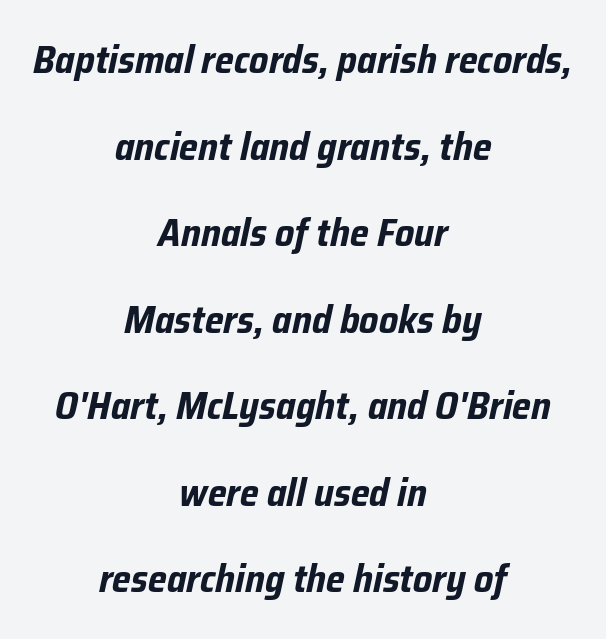
Q: Is the text bold? A: Yes.
Q: Is the text italic (slanted)? A: Yes, it leans right by about 12 degrees.
Q: Is the text underlined? A: No.
Q: How is the paragraph aligned? A: Centered.
Q: Is the spacing between letters normal or unusually wide? A: Normal.
Q: Is the spacing between lines tight, normal or loose? A: Loose.
Q: Width (condensed, normal, or wide)? A: Condensed.
Q: Stroke contrast? A: Low.
Q: x-height? A: Medium.
Q: Monospaced? A: No.
